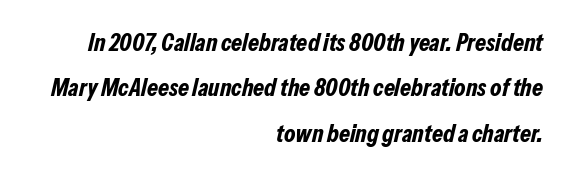
Q: Is the text bold? A: Yes.
Q: Is the text italic (slanted)? A: Yes, it leans right by about 13 degrees.
Q: Is the text underlined? A: No.
Q: How is the paragraph aligned? A: Right-aligned.
Q: Is the spacing between letters normal or unusually wide? A: Normal.
